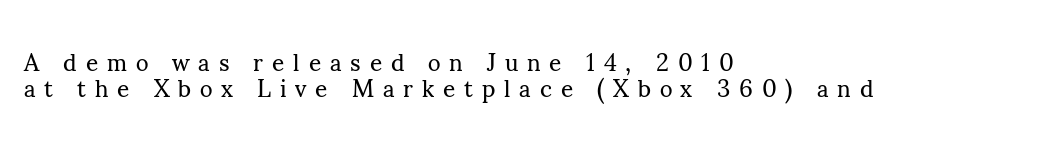
Q: Is the text bold? A: No.
Q: Is the text italic (slanted)? A: No, it is upright.
Q: Is the text underlined? A: No.
Q: How is the paragraph aligned? A: Left-aligned.
Q: Is the spacing between letters normal or unusually wide? A: Unusually wide.
Q: Is the spacing between lines tight, normal or loose? A: Tight.
